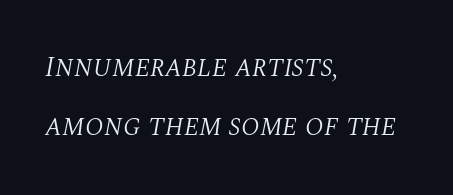
The image shows 29 px light serif type, italic (leaning right); set left-aligned, loose line spacing (2.05x), normal letter spacing, not underlined; medium stroke contrast and a large x-height.
